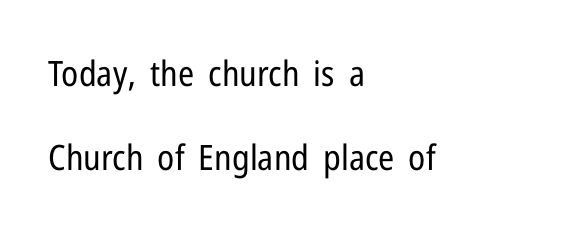
The image shows 35 px regular-weight, condensed sans-serif type, upright; set left-aligned, loose line spacing (2.41x), normal letter spacing, not underlined; low stroke contrast and a medium x-height.
